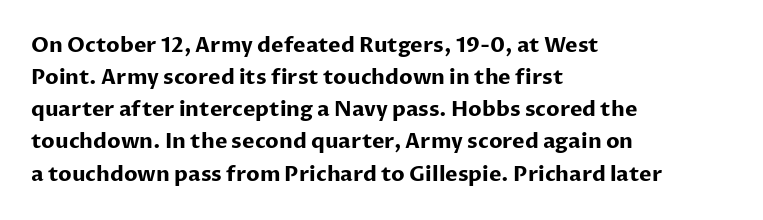
Tracking value appears to be zero — textbook default spacing. Is the type bold? Yes — the strokes are clearly thick and heavy. The block of text has a typical density, with ordinary space between rows. The rag falls on the right side of this text block. Words float on clear page, feet unadorned.
